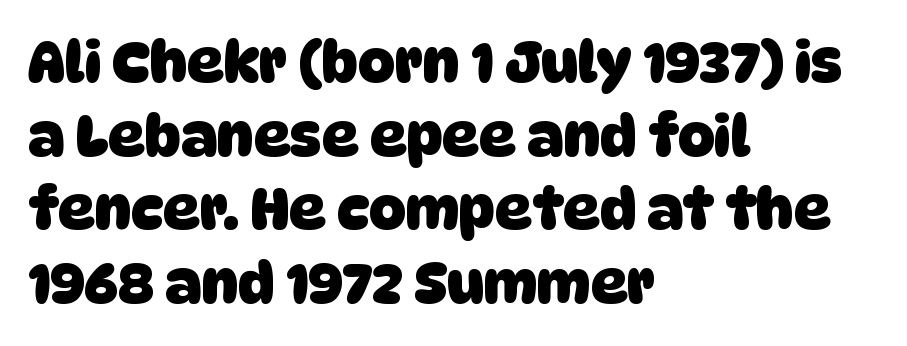
Successive baselines arrive at the customary interval. The passage shown is typed in a proportional face where columns would drift. Descenders hang freely into open space. Letter spacing: default. A classic flush-left, rag-right setting is used for this passage.
